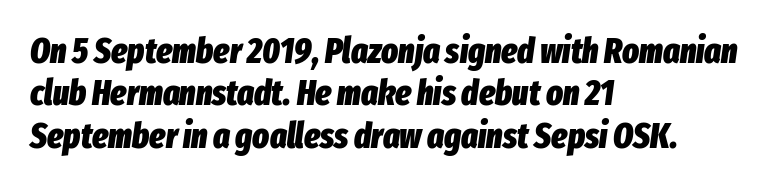
Q: Is the text bold? A: Yes.
Q: Is the text italic (slanted)? A: Yes, it leans right by about 8 degrees.
Q: Is the text underlined? A: No.
Q: How is the paragraph aligned? A: Left-aligned.
Q: Is the spacing between letters normal or unusually wide? A: Normal.
Q: Width (condensed, normal, or wide)? A: Condensed.
Q: Stroke contrast? A: Low.
Q: x-height? A: Medium.
Q: Monospaced? A: No.
